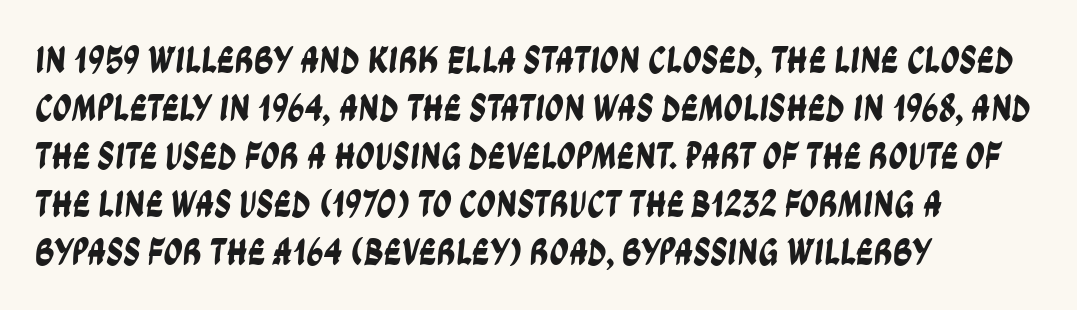
The foot of each line stays bare and open. A normal amount of white space separates one row of letters from the next. This sample has the flowing, uneven cadence of proportional lettering. Every row of glyphs begins at an identical x-position on the left. In terms of letterform style, serifs are entirely absent. The horizontal fit of the characters is conventional and even.
